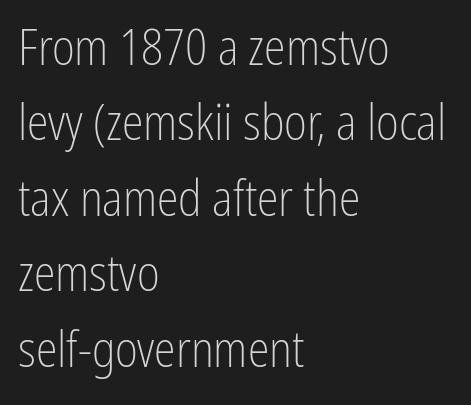
Typeset ragged right — the left edge is the straight one. No heavy texture on the line: the type isn't bold. The rendering uses natural spacing where letterforms have individual widths. Look at the bottom of the vertical strokes: they stop flat, with no serifs. Clear beneath every line of the passage. The rendering keeps characters at their native spacing.
